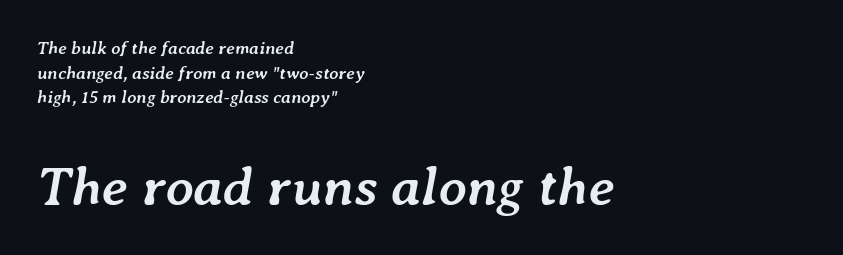
Visually, the bottom section dominates because its glyphs are scaled up. The rendering uses natural spacing where letterforms have individual widths. What's the leading like? Ordinary, nothing unusual. Does the copy run flush right? No — it runs flush left.
